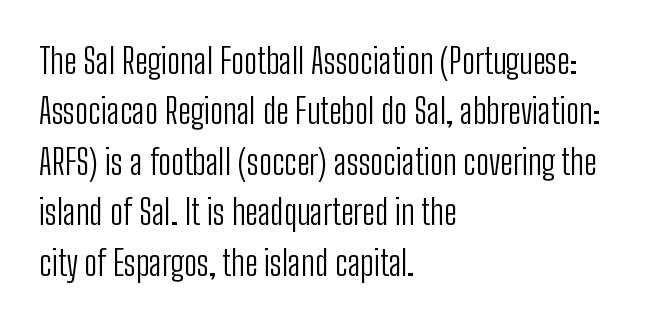
The image shows 35 px light, condensed sans-serif type, upright; set left-aligned, normal line spacing (1.44x), normal letter spacing, not underlined; low stroke contrast and a medium x-height.
